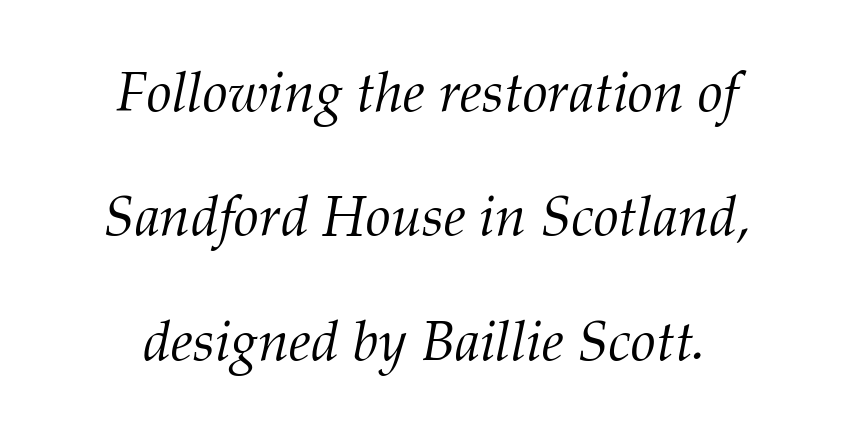
Q: Is the text bold? A: No.
Q: Is the text italic (slanted)? A: Yes, it leans right by about 12 degrees.
Q: Is the typeface a serif or a sans-serif typeface? A: Serif.
Q: Is the text underlined? A: No.
Q: How is the paragraph aligned? A: Centered.
Q: Is the spacing between letters normal or unusually wide? A: Normal.
Q: Is the spacing between lines tight, normal or loose? A: Loose.
Q: Width (condensed, normal, or wide)? A: Normal.
Q: Stroke contrast? A: Medium.
Q: x-height? A: Medium.
Q: Monospaced? A: No.
